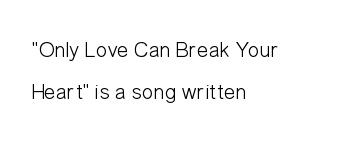
The block of text is sparse from top to bottom, with ample space between rows. Glyph-to-glyph distance matches everyday printed text. The string is rendered with underlining switched off. Nothing heavy about these letters — not bold at all.
